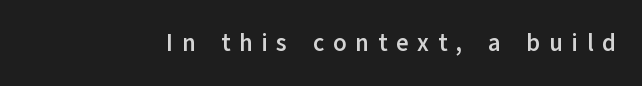
Q: Is the text bold? A: Yes.
Q: Is the text italic (slanted)? A: No, it is upright.
Q: Is the text underlined? A: No.
Q: Is the spacing between letters normal or unusually wide? A: Unusually wide.
